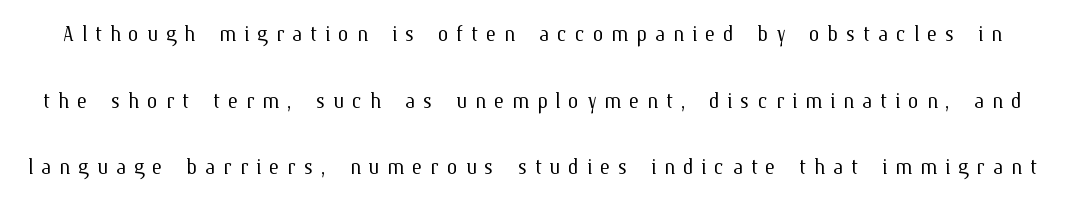
{"italic": "no", "bold": "no", "underline": "no", "line_spacing": "loose", "line_spacing_ratio": 2.47, "letter_spacing": "wide", "letter_spacing_em": 0.29, "glyph_px": 27}
